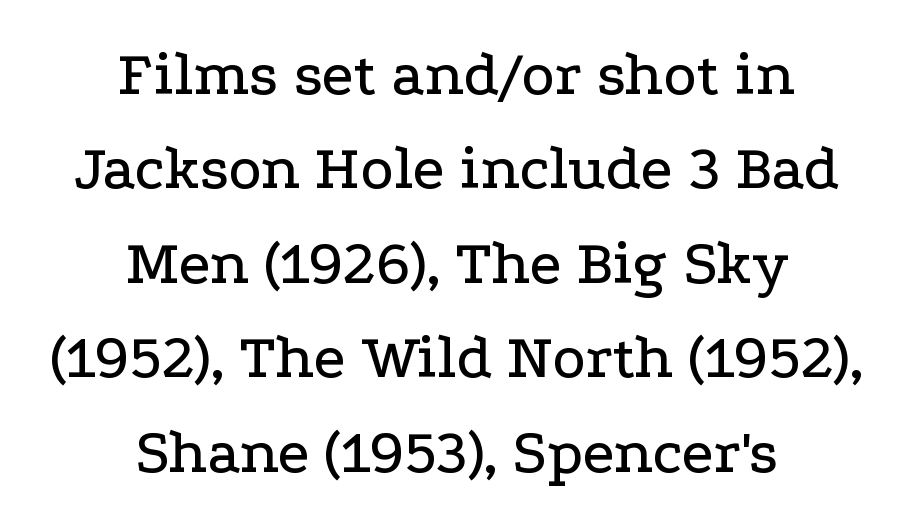
{"serif": "yes", "italic": "no", "width": "wide", "stroke_contrast": "low", "x_height": "medium", "monospaced": "no", "underline": "no", "align": "center", "line_spacing": "normal", "line_spacing_ratio": 1.5, "letter_spacing": "normal", "letter_spacing_em": 0.0, "glyph_px": 63}
